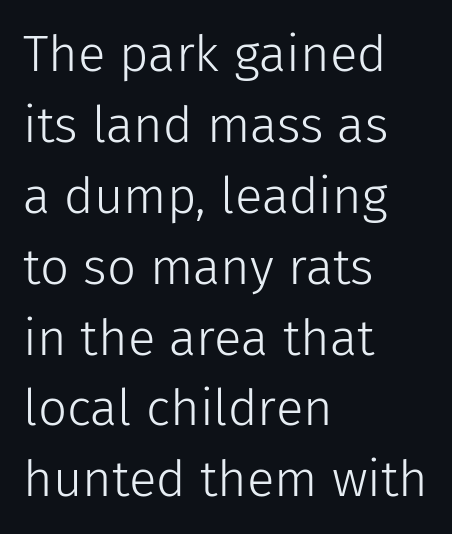
{"serif": "no", "italic": "no", "bold": "no", "weight": "light", "width": "normal", "stroke_contrast": "low", "x_height": "medium", "monospaced": "no", "underline": "no", "align": "left", "line_spacing": "normal", "line_spacing_ratio": 1.39, "letter_spacing": "normal", "letter_spacing_em": 0.0, "glyph_px": 51}
